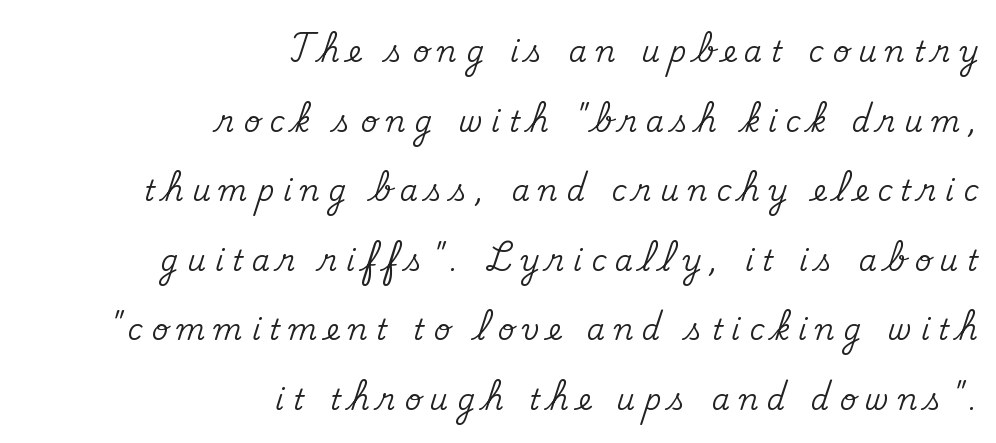
The image shows 29 px text type; set right-aligned, loose line spacing (2.4x), unusually wide letter spacing (+0.3 em), not underlined; medium stroke contrast and a small x-height.
